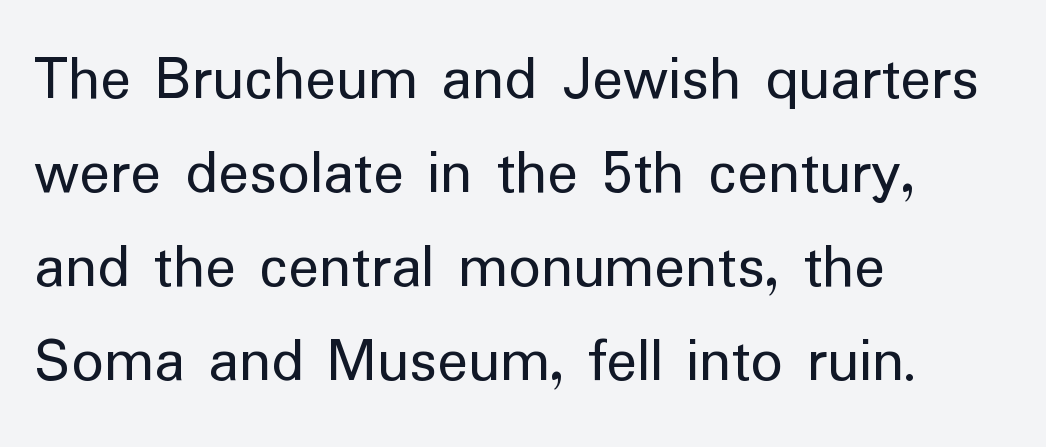
The image shows 64 px regular-weight sans-serif type, upright; set left-aligned, normal line spacing (1.47x), normal letter spacing, not underlined; low stroke contrast and a medium x-height.
